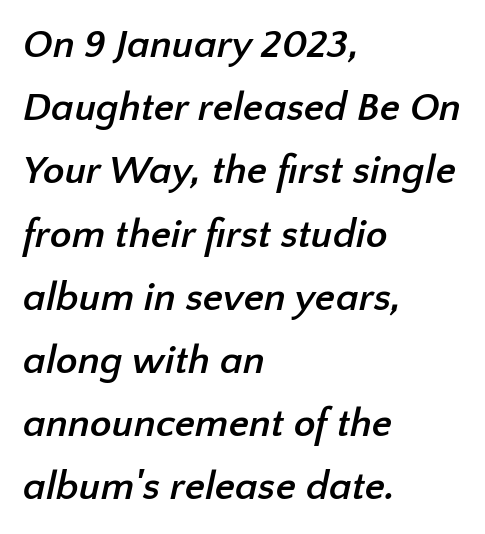
Q: Is the text bold? A: Yes.
Q: Is the typeface a serif or a sans-serif typeface? A: Sans-serif.
Q: Is the text underlined? A: No.
Q: How is the paragraph aligned? A: Left-aligned.
Q: Is the spacing between letters normal or unusually wide? A: Normal.
Q: Is the spacing between lines tight, normal or loose? A: Normal.
Q: Width (condensed, normal, or wide)? A: Normal.
Q: Stroke contrast? A: Low.
Q: x-height? A: Medium.
Q: Monospaced? A: No.
